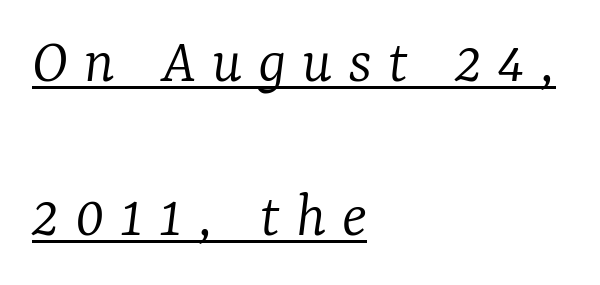
{"serif": "yes", "italic": "yes", "lean": "right", "slant_degrees": 7, "bold": "no", "weight": "light", "width": "normal", "stroke_contrast": "low", "x_height": "medium", "monospaced": "no", "underline": "yes", "align": "left", "line_spacing": "loose", "line_spacing_ratio": 2.33, "letter_spacing": "wide", "letter_spacing_em": 0.24, "glyph_px": 66}
